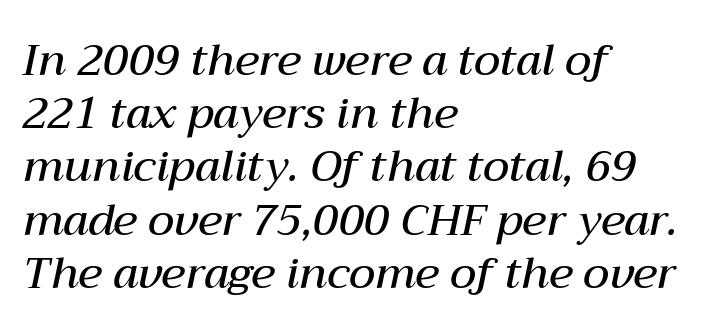
{"italic": "yes", "lean": "right", "slant_degrees": 12, "bold": "semi", "weight": "semibold", "width": "normal", "stroke_contrast": "medium", "x_height": "medium", "monospaced": "no", "underline": "no", "align": "left", "line_spacing_ratio": 1.21, "letter_spacing": "normal", "letter_spacing_em": 0.0, "glyph_px": 44}
